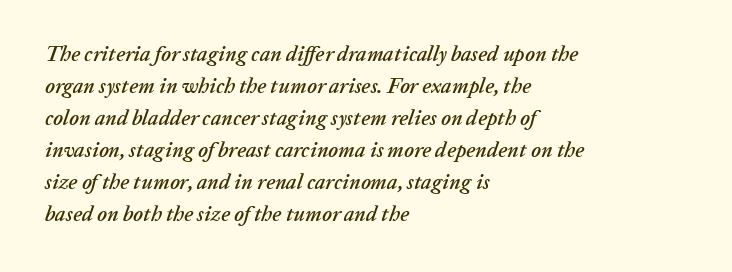
Q: Is the text italic (slanted)? A: Yes, it leans right by about 20 degrees.
Q: Is the text underlined? A: No.
Q: How is the paragraph aligned? A: Left-aligned.
Q: Is the spacing between letters normal or unusually wide? A: Normal.
Q: Is the spacing between lines tight, normal or loose? A: Normal.
